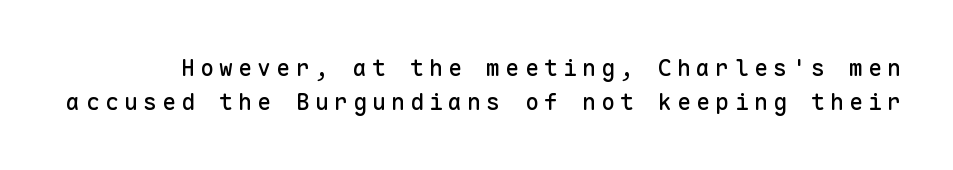
{"italic": "no", "underline": "no", "line_spacing": "normal", "line_spacing_ratio": 1.5, "letter_spacing": "wide", "letter_spacing_em": 0.23, "glyph_px": 23}
